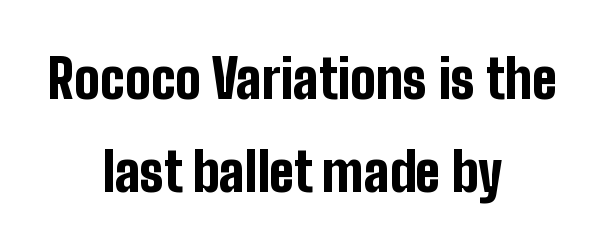
{"serif": "no", "italic": "no", "bold": "yes", "weight": "bold", "width": "condensed", "stroke_contrast": "low", "x_height": "medium", "monospaced": "no", "underline": "no", "align": "center", "line_spacing_ratio": 1.72, "letter_spacing": "normal", "letter_spacing_em": 0.0, "glyph_px": 54}
